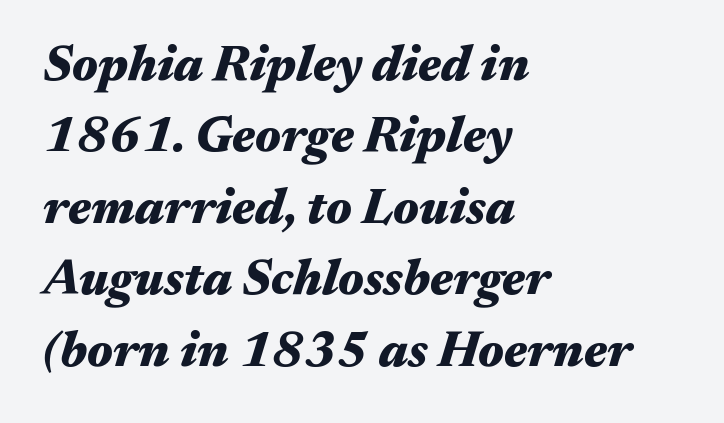
The image shows 50 px heavy, wide type, italic (leaning right); set left-aligned, normal line spacing (1.43x), normal letter spacing, not underlined; medium stroke contrast and a medium x-height.
